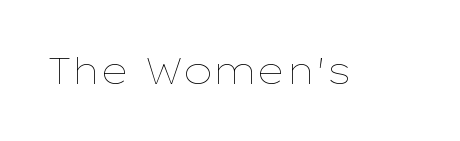
The image shows 37 px thin, wide type, upright; set normal letter spacing, not underlined; low stroke contrast and a medium x-height.
